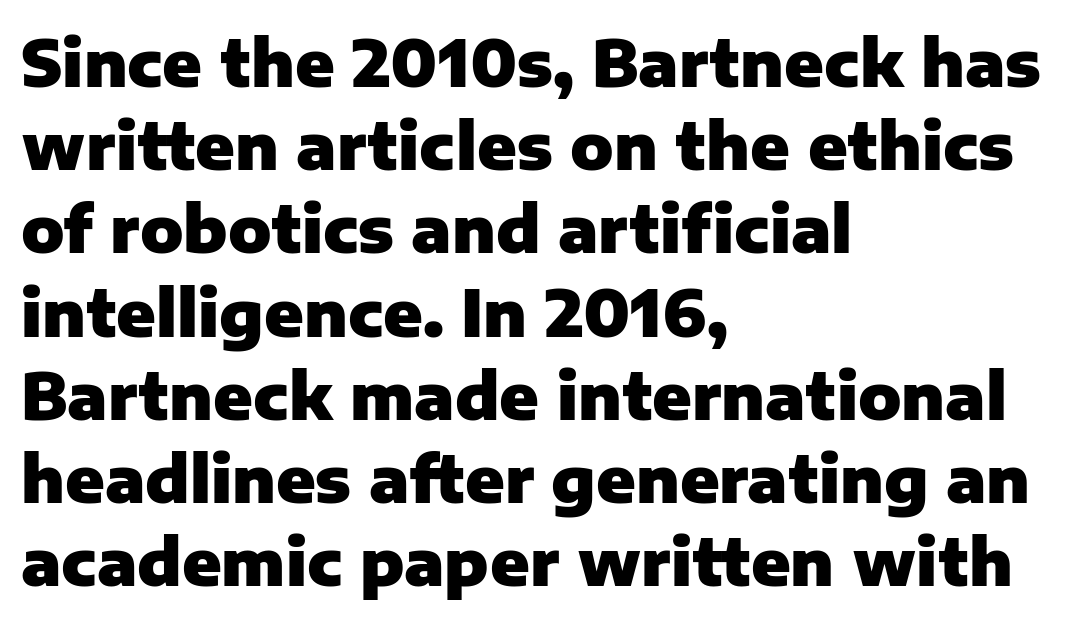
The image shows 64 px heavy sans-serif type, upright; set left-aligned, normal line spacing (1.3x), normal letter spacing, not underlined; low stroke contrast and a medium x-height.
